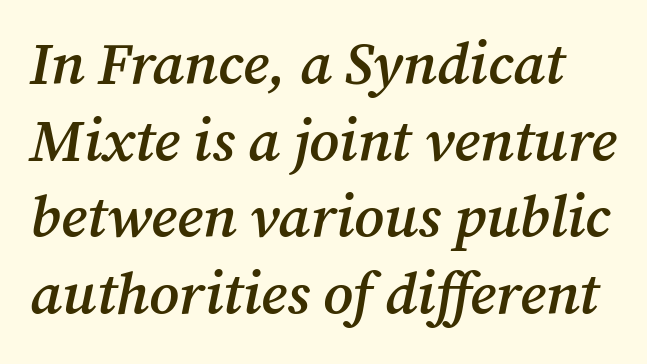
{"serif": "yes", "italic": "yes", "lean": "right", "slant_degrees": 12, "bold": "semi", "weight": "semibold", "width": "normal", "stroke_contrast": "medium", "x_height": "medium", "monospaced": "no", "underline": "no", "line_spacing": "normal", "line_spacing_ratio": 1.3, "letter_spacing": "normal", "letter_spacing_em": 0.0, "glyph_px": 59}
